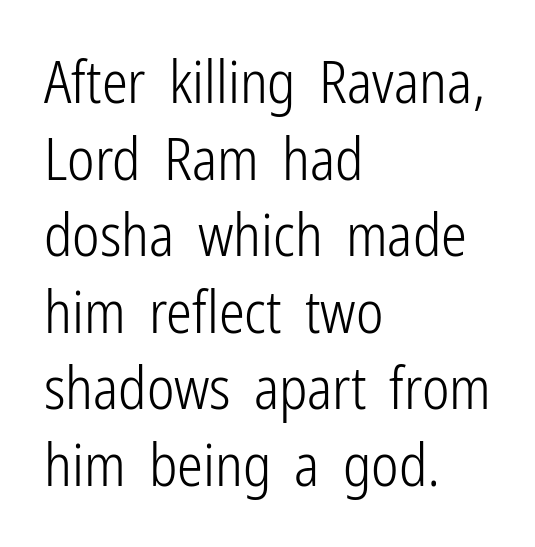
The letters advance in unequal steps, a hallmark of proportional type. Rule under the text: the space is simply empty. Observe the absence of serifs on each vertical stroke in this sample. The font sits on the lighter half of the weight spectrum, regular included. Short and long lines alike share a common starting point at left.
